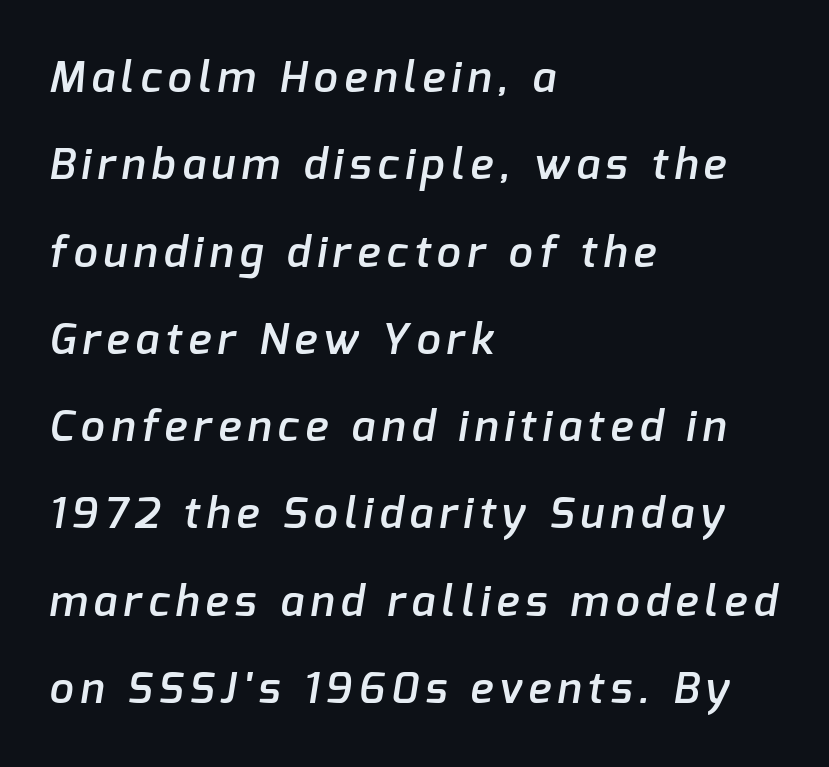
{"serif": "no", "bold": "semi", "weight": "semibold", "width": "normal", "stroke_contrast": "low", "x_height": "medium", "monospaced": "no", "underline": "no", "align": "left", "line_spacing": "loose", "line_spacing_ratio": 2.03, "glyph_px": 43}
